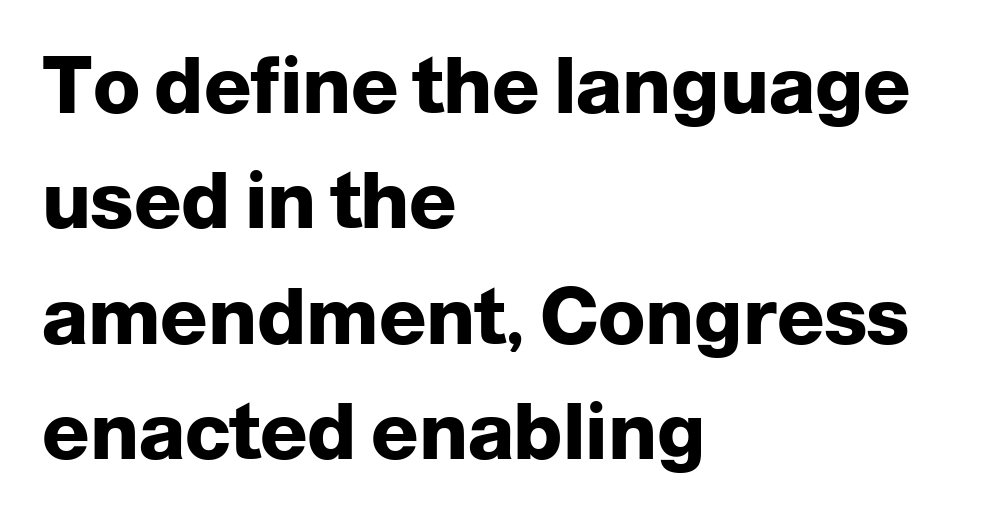
{"serif": "no", "italic": "no", "bold": "yes", "weight": "heavy", "width": "normal", "stroke_contrast": "low", "x_height": "medium", "monospaced": "no", "underline": "no", "align": "left", "line_spacing": "normal", "line_spacing_ratio": 1.48, "letter_spacing": "normal", "letter_spacing_em": 0.0, "glyph_px": 78}
